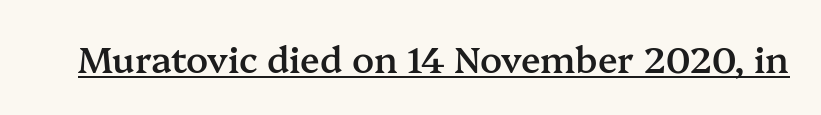
{"serif": "yes", "italic": "no", "bold": "semi", "weight": "semibold", "width": "normal", "stroke_contrast": "medium", "x_height": "medium", "monospaced": "no", "underline": "yes", "letter_spacing": "normal", "letter_spacing_em": 0.0, "glyph_px": 36}
